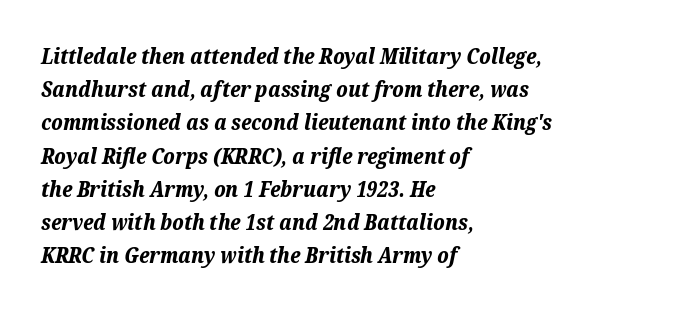
The image shows 21 px bold type, italic (leaning right); set left-aligned, normal line spacing (1.58x), normal letter spacing, not underlined.
